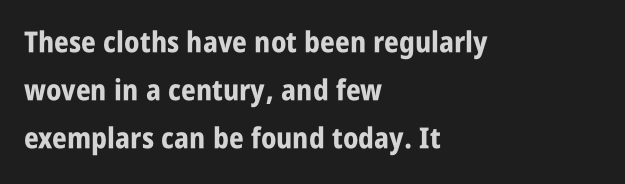
The image shows 29 px bold, condensed sans-serif type, upright; set left-aligned, normal line spacing (1.65x), normal letter spacing, not underlined; low stroke contrast and a large x-height.
